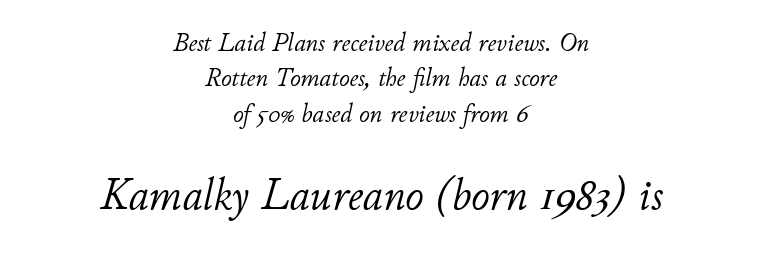
Q: Is the text bold? A: No.
Q: Is the text italic (slanted)? A: Yes, it leans right by about 11 degrees.
Q: Is the text underlined? A: No.
Q: How is the paragraph aligned? A: Centered.
Q: Is the spacing between letters normal or unusually wide? A: Normal.
Q: Is the spacing between lines tight, normal or loose? A: Normal.
Q: Which block of text is set in a larger size, the first (top) or the second (bottom)? A: The second (bottom) one.
Q: Width (condensed, normal, or wide)? A: Normal.
Q: Stroke contrast? A: Low.
Q: x-height? A: Small.
Q: Monospaced? A: No.
